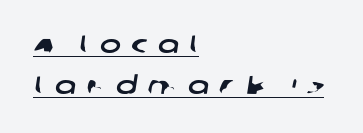
The image shows 25 px text type; set left-aligned, normal line spacing (1.63x), unusually wide letter spacing (+0.43 em), underlined.
